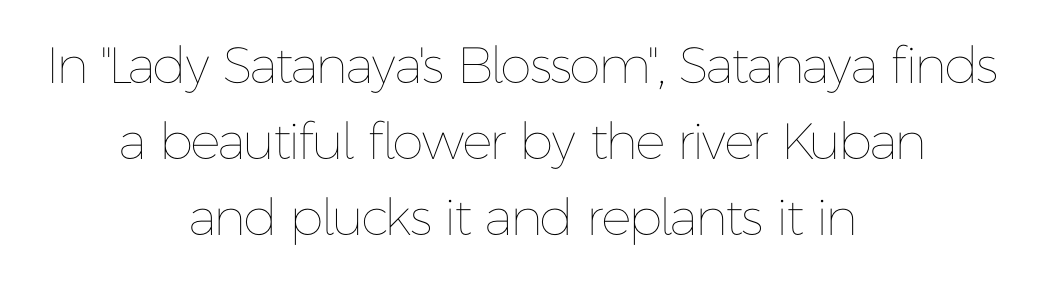
Q: Is the text bold? A: No.
Q: Is the text italic (slanted)? A: No, it is upright.
Q: Is the text underlined? A: No.
Q: How is the paragraph aligned? A: Centered.
Q: Is the spacing between letters normal or unusually wide? A: Normal.
Q: Is the spacing between lines tight, normal or loose? A: Normal.
Q: Width (condensed, normal, or wide)? A: Normal.
Q: Stroke contrast? A: Low.
Q: x-height? A: Medium.
Q: Monospaced? A: No.
